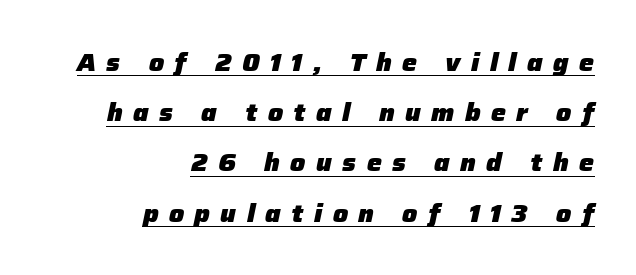
Q: Is the text bold? A: Yes.
Q: Is the text italic (slanted)? A: Yes, it leans right by about 12 degrees.
Q: Is the text underlined? A: Yes.
Q: How is the paragraph aligned? A: Right-aligned.
Q: Is the spacing between letters normal or unusually wide? A: Unusually wide.
Q: Is the spacing between lines tight, normal or loose? A: Loose.
